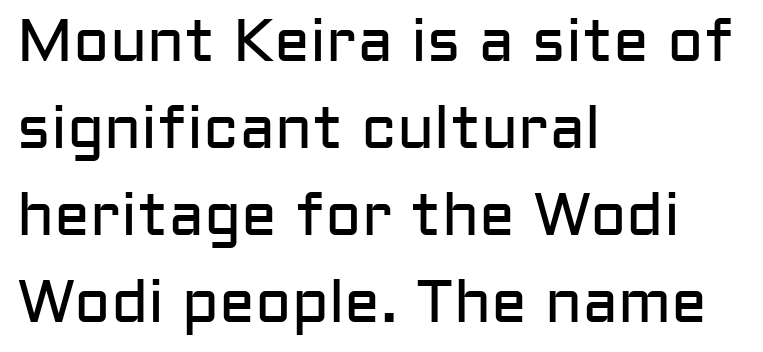
{"serif": "no", "italic": "no", "bold": "no", "weight": "regular", "width": "normal", "stroke_contrast": "low", "x_height": "medium", "monospaced": "no", "underline": "no", "align": "left", "line_spacing": "normal", "line_spacing_ratio": 1.45, "letter_spacing": "normal", "letter_spacing_em": 0.0, "glyph_px": 60}
